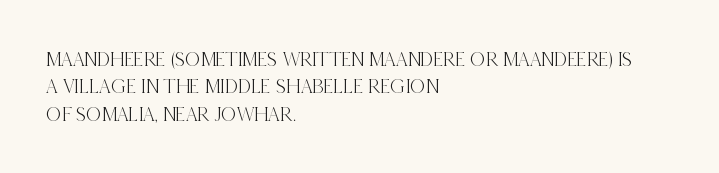
The image shows 21 px text type, upright; set left-aligned, normal line spacing (1.3x), normal letter spacing, not underlined.
